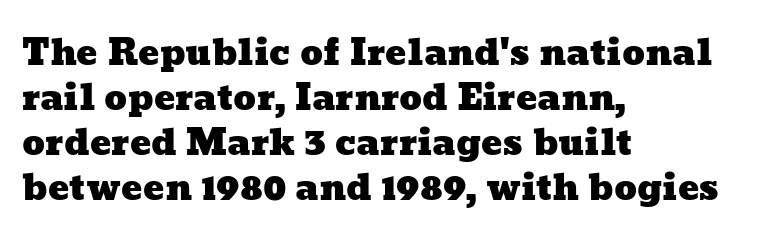
The image shows 35 px wide type; set left-aligned, normal line spacing (1.29x), normal letter spacing, not underlined; low stroke contrast and a medium x-height.
